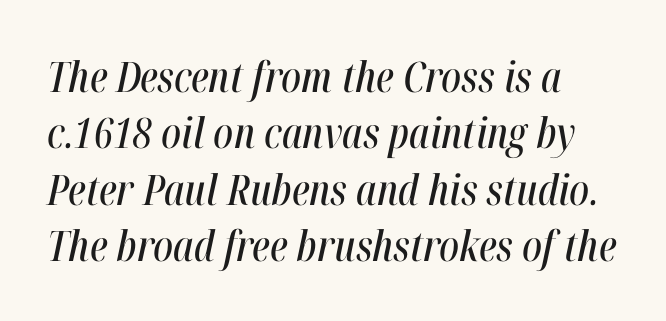
{"italic": "yes", "lean": "right", "slant_degrees": 12, "width": "condensed", "stroke_contrast": "high", "x_height": "medium", "monospaced": "no", "underline": "no", "align": "left", "line_spacing": "normal", "line_spacing_ratio": 1.34, "letter_spacing": "normal", "letter_spacing_em": 0.0, "glyph_px": 42}
